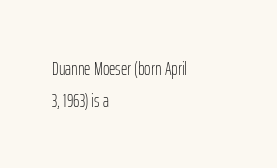
Teacher's note: observe the even left margin — that is flush-left alignment. The passage shown is not underscored anywhere. The rendering uses a moderate line-height, typical for paragraphs. Ascenders rise straight up at ninety degrees. Nobody touched the tracking dial on this one.
